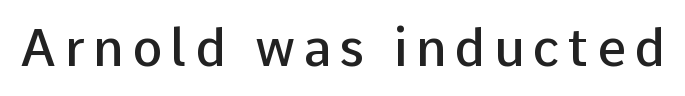
{"serif": "no", "italic": "no", "bold": "semi", "weight": "semibold", "width": "normal", "stroke_contrast": "low", "x_height": "medium", "monospaced": "no", "underline": "no", "glyph_px": 51}
